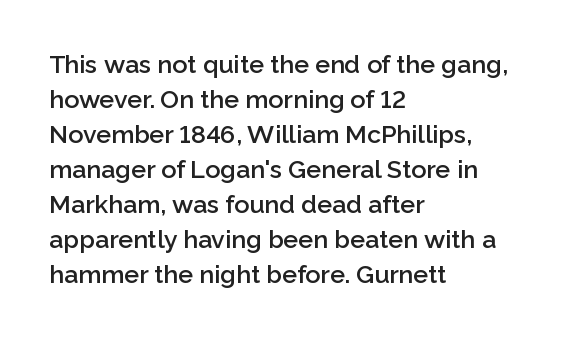
Notice how the passage keeps a crisp vertical edge on the left only. Ordinary non-slanted type is in use. Strokes here are thickened, but only to semibold level. Vertical spacing — default. The glyphs are unaccompanied by any horizontal stroke below them.
